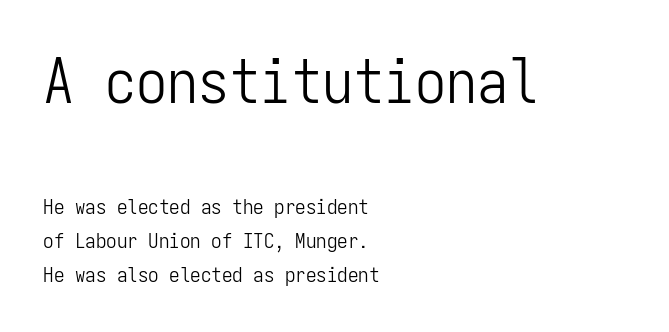
The image shows 62 px light, condensed sans-serif type, upright, monospaced; set left-aligned, normal line spacing (1.62x), normal letter spacing, not underlined; the first (top) block is 2.95x larger; low stroke contrast and a medium x-height.
